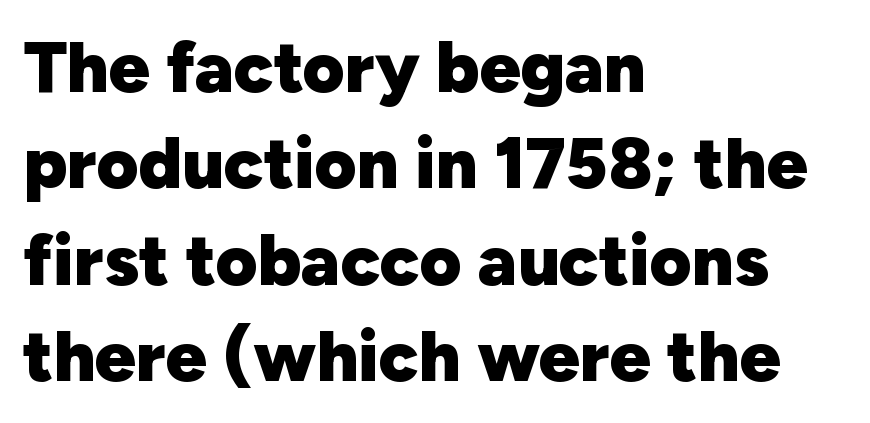
The image shows 72 px heavy sans-serif type, upright; set left-aligned, normal line spacing (1.34x), normal letter spacing, not underlined; low stroke contrast and a medium x-height.
